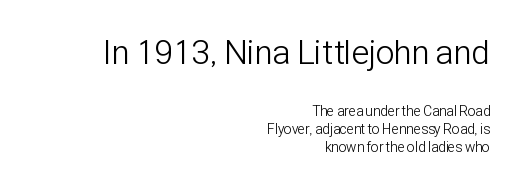
{"serif": "no", "italic": "no", "bold": "no", "weight": "light", "width": "condensed", "stroke_contrast": "low", "x_height": "medium", "monospaced": "no", "underline": "no", "align": "right", "line_spacing": "normal", "line_spacing_ratio": 1.27, "letter_spacing": "normal", "letter_spacing_em": 0.0, "larger_block": "first", "size_ratio": 2.43, "glyph_px": 34}
